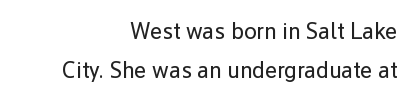
Notice how the passage keeps a crisp vertical edge on the right only. One glance says typical: line gaps are just what's usual. Nobody drew a line under any word here. The type is set solid horizontally, with unmodified tracking.
